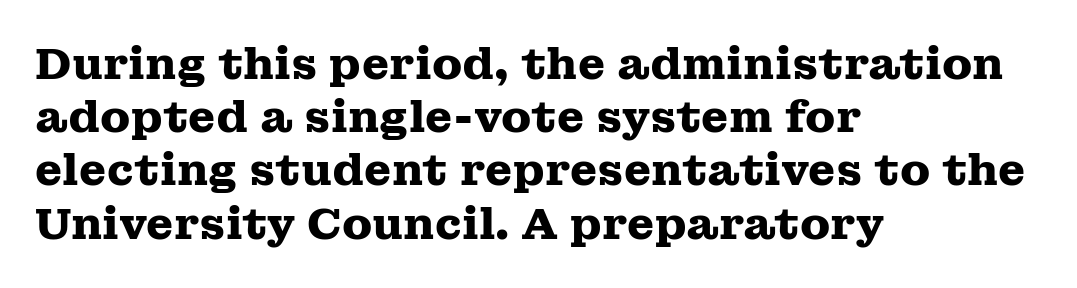
One-word summary of the alignment: left. It's the straight-up-and-down kind of type. A bare baseline throughout the passage. I'd call this a serif setting — the letters wear small feet. The rendering uses natural spacing where letterforms have individual widths. A full-strength bold gives these letters their thick strokes.
